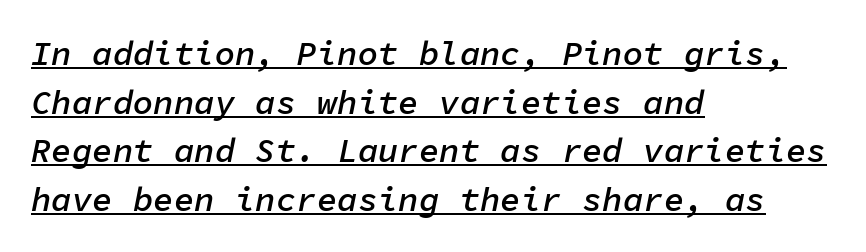
{"italic": "yes", "lean": "right", "slant_degrees": 11, "bold": "semi", "weight": "semibold", "width": "normal", "stroke_contrast": "low", "x_height": "medium", "monospaced": "yes", "underline": "yes", "align": "left", "line_spacing": "normal", "line_spacing_ratio": 1.43, "letter_spacing": "normal", "letter_spacing_em": 0.0, "glyph_px": 34}
